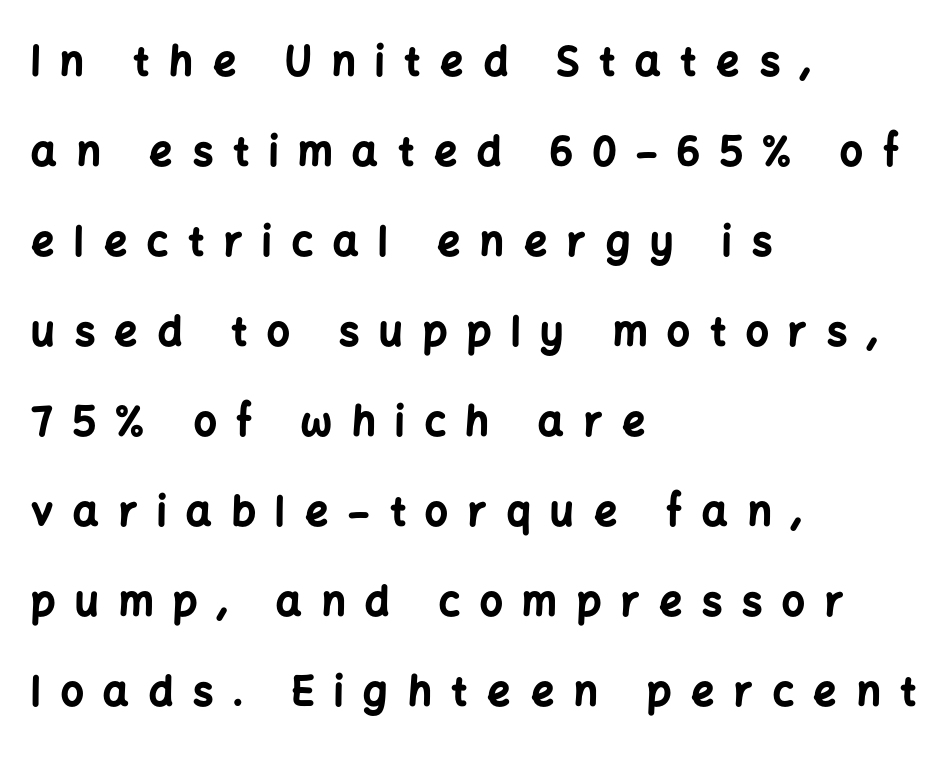
The image shows 40 px bold sans-serif type, upright; set left-aligned, loose line spacing (2.25x), unusually wide letter spacing (+0.5 em), not underlined; low stroke contrast and a medium x-height.
